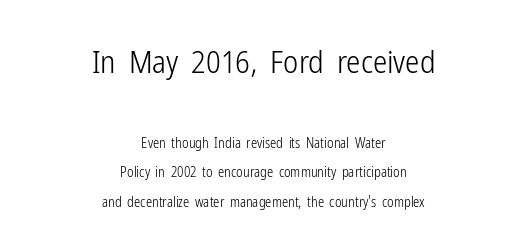
{"serif": "no", "italic": "no", "bold": "no", "weight": "light", "width": "condensed", "stroke_contrast": "low", "x_height": "medium", "monospaced": "no", "underline": "no", "align": "center", "line_spacing": "loose", "line_spacing_ratio": 2.1, "letter_spacing": "normal", "letter_spacing_em": 0.0, "larger_block": "first", "size_ratio": 2.29, "glyph_px": 32}
